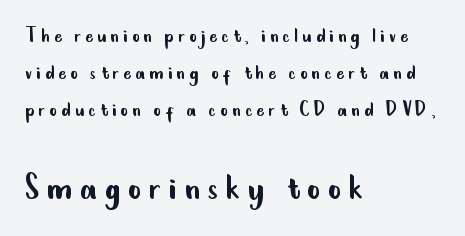
Left-aligned paragraph, ragged on the right. Each row of text sits above clean, open space. These two chunks differ in scale, with the bottom chunk taking the larger measure. Each letter keeps its own natural width here, so spacing adapts to shape. The letters carry no serifs — their stems end cleanly without finishing strokes. Every character sits straight up, as roman type does.
